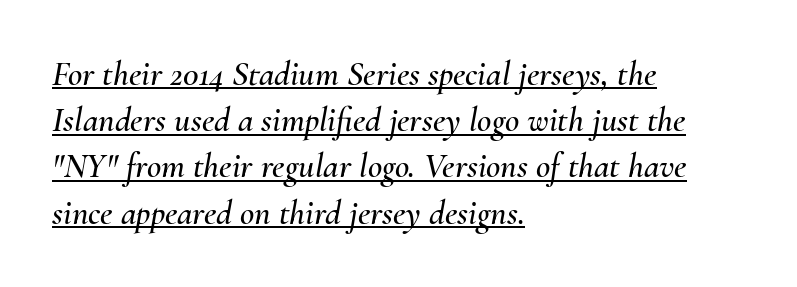
{"italic": "yes", "lean": "right", "slant_degrees": 10, "width": "normal", "stroke_contrast": "medium", "x_height": "small", "monospaced": "no", "underline": "yes", "align": "left", "line_spacing": "normal", "line_spacing_ratio": 1.32, "letter_spacing": "normal", "letter_spacing_em": 0.0, "glyph_px": 35}
